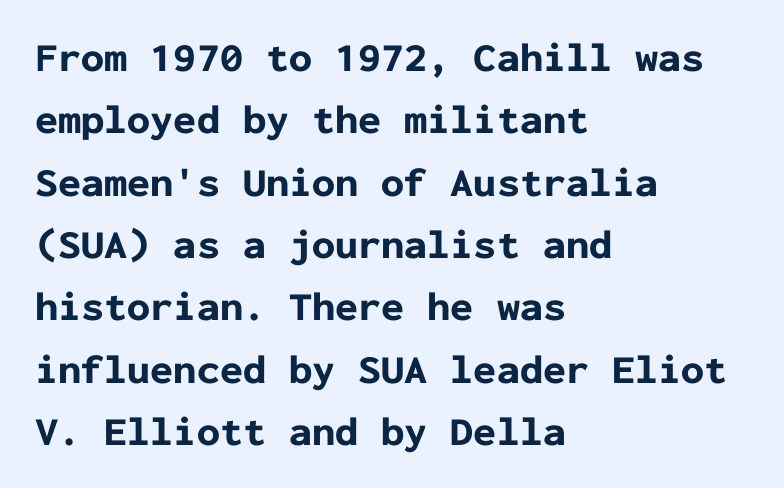
{"serif": "no", "italic": "no", "bold": "yes", "weight": "bold", "width": "normal", "stroke_contrast": "low", "x_height": "medium", "monospaced": "yes", "underline": "no", "align": "left", "line_spacing": "normal", "line_spacing_ratio": 1.52, "letter_spacing": "normal", "letter_spacing_em": 0.0, "glyph_px": 41}
